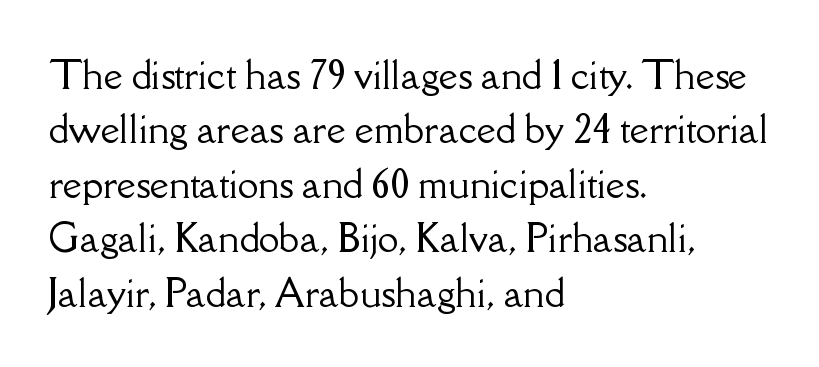
Just letters on the line, the space beneath them empty. Is there any slant? The stems are plumb. Line starts are locked; line ends wander. Leading: standard. This is serif lettering, the kind often seen in printed books.
